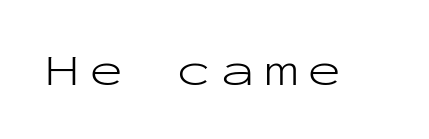
Q: Is the text bold? A: No.
Q: Is the text italic (slanted)? A: No, it is upright.
Q: Is the typeface a serif or a sans-serif typeface? A: Sans-serif.
Q: Is the text underlined? A: No.
Q: Is the spacing between letters normal or unusually wide? A: Unusually wide.
Q: Width (condensed, normal, or wide)? A: Wide.
Q: Stroke contrast? A: Low.
Q: x-height? A: Medium.
Q: Monospaced? A: Yes.
